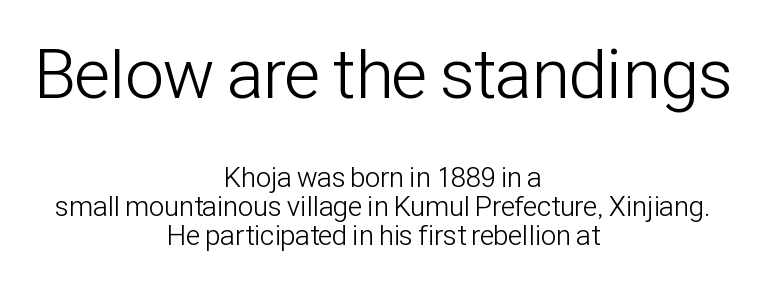
{"serif": "no", "italic": "no", "bold": "no", "weight": "light", "width": "condensed", "stroke_contrast": "low", "x_height": "medium", "monospaced": "no", "underline": "no", "align": "center", "line_spacing": "tight", "line_spacing_ratio": 1.03, "letter_spacing": "normal", "letter_spacing_em": 0.0, "larger_block": "first", "size_ratio": 2.5, "glyph_px": 70}
